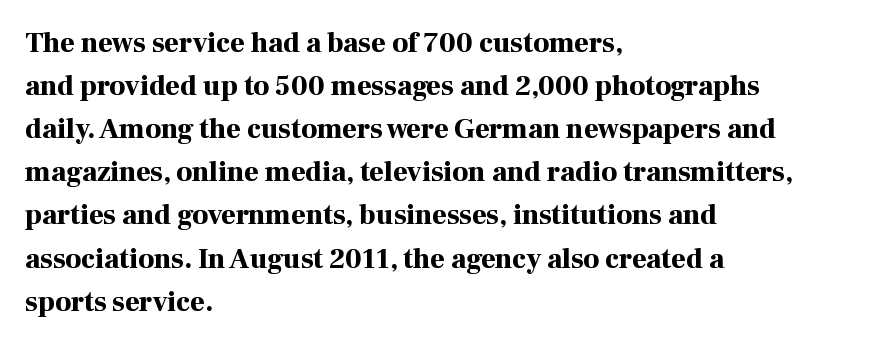
Q: Is the text bold? A: Yes.
Q: Is the text italic (slanted)? A: No, it is upright.
Q: Is the typeface a serif or a sans-serif typeface? A: Serif.
Q: Is the text underlined? A: No.
Q: How is the paragraph aligned? A: Left-aligned.
Q: Is the spacing between letters normal or unusually wide? A: Normal.
Q: Is the spacing between lines tight, normal or loose? A: Normal.
Q: Width (condensed, normal, or wide)? A: Normal.
Q: Stroke contrast? A: High.
Q: x-height? A: Medium.
Q: Monospaced? A: No.
